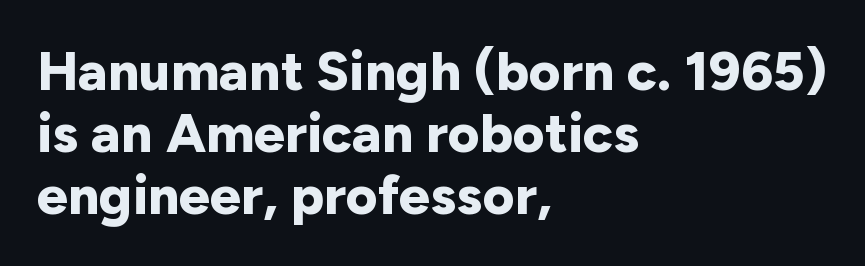
{"serif": "no", "italic": "no", "bold": "yes", "weight": "bold", "width": "normal", "stroke_contrast": "low", "x_height": "medium", "monospaced": "no", "underline": "no", "align": "left", "line_spacing": "tight", "line_spacing_ratio": 1.13, "letter_spacing": "normal", "letter_spacing_em": 0.0, "glyph_px": 55}
